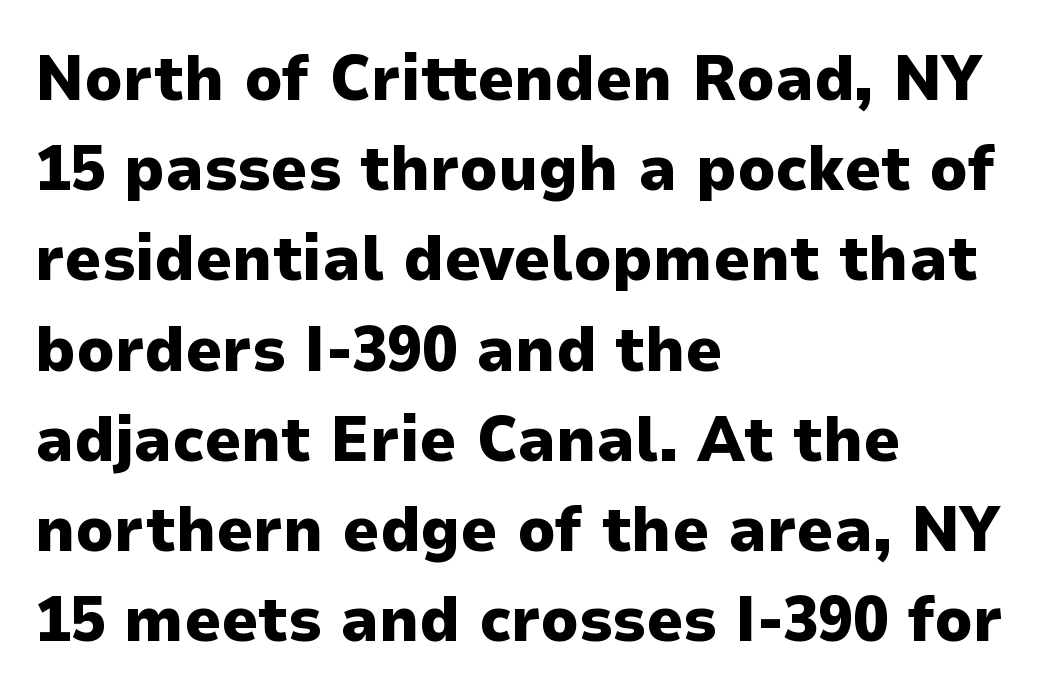
The image shows 64 px heavy sans-serif type, upright; set left-aligned, normal line spacing (1.41x), normal letter spacing, not underlined; low stroke contrast and a medium x-height.
